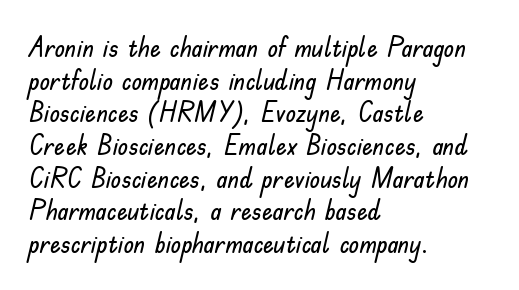
The image shows 27 px text type; set left-aligned, line spacing 1.21x, normal letter spacing, not underlined.
